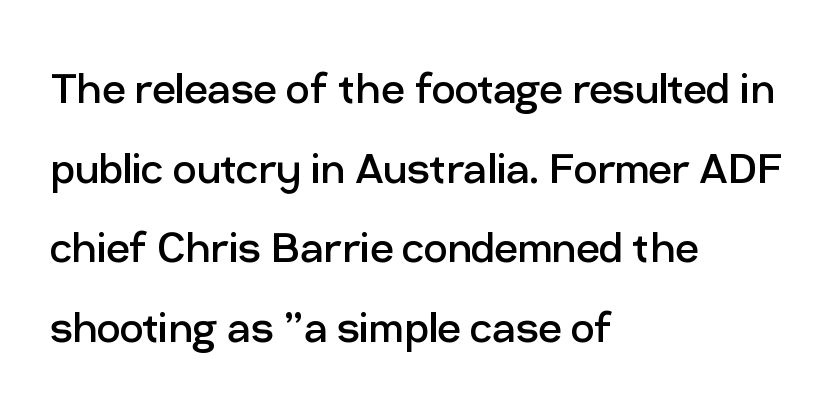
{"serif": "no", "italic": "no", "bold": "no", "weight": "regular", "width": "normal", "stroke_contrast": "low", "x_height": "medium", "monospaced": "no", "underline": "no", "align": "left", "line_spacing": "normal", "line_spacing_ratio": 1.53, "letter_spacing": "normal", "letter_spacing_em": 0.0, "glyph_px": 52}
